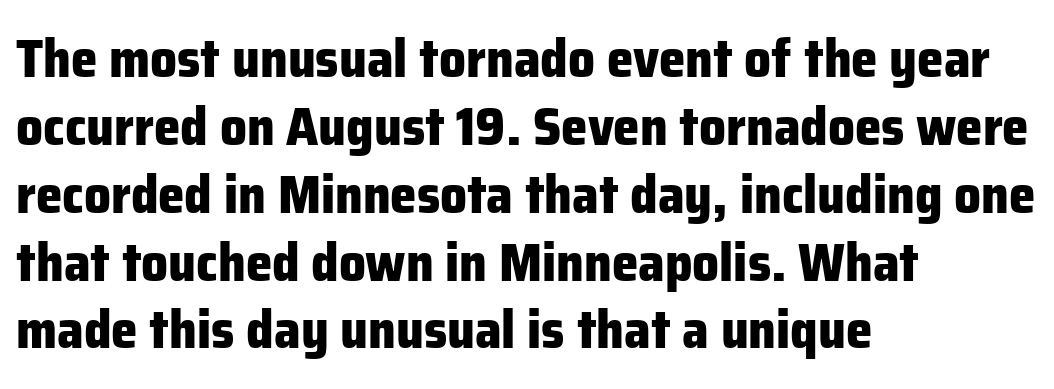
Here the glyphs are tracked normally, forming tight word shapes. The axis of the letterforms is exactly vertical. Does the copy run flush right? No — it runs flush left. The block of text has a typical density, with ordinary space between rows. Spacing verdict: proportional, widths tailored to each character.
